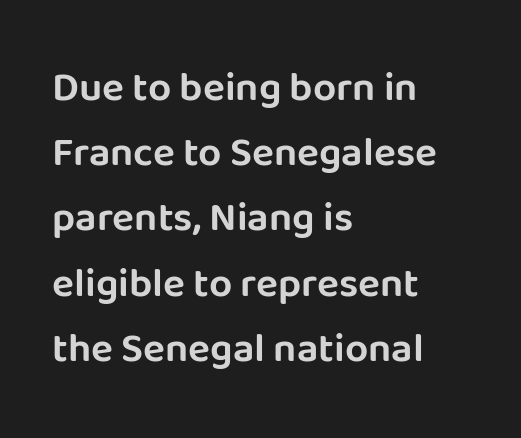
{"serif": "no", "italic": "no", "width": "normal", "stroke_contrast": "low", "x_height": "large", "monospaced": "no", "underline": "no", "align": "left", "line_spacing": "normal", "line_spacing_ratio": 1.59, "letter_spacing": "normal", "letter_spacing_em": 0.0, "glyph_px": 41}
